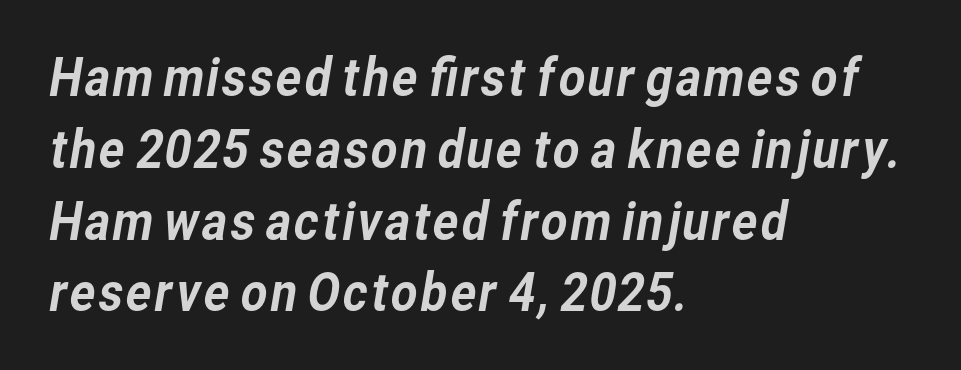
The passage shown has conventional tracking throughout. Line starts are locked; line ends wander. A bare baseline throughout the passage. If you measured baseline to baseline, you'd find a middling distance. Are there feet on the stems? There aren't — it's a sans. Looks like regular typesetting: each glyph gets only the width it needs.
